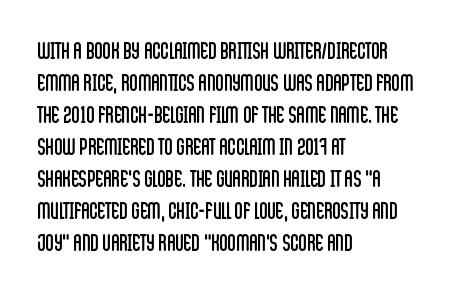
{"italic": "no", "bold": "no", "underline": "no", "align": "left", "line_spacing": "normal", "line_spacing_ratio": 1.39, "letter_spacing": "normal", "letter_spacing_em": 0.0, "glyph_px": 23}
